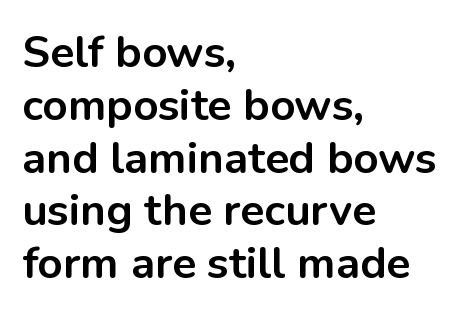
{"serif": "no", "italic": "no", "bold": "yes", "weight": "bold", "width": "normal", "stroke_contrast": "low", "x_height": "medium", "monospaced": "no", "underline": "no", "align": "left", "line_spacing_ratio": 1.2, "letter_spacing": "normal", "letter_spacing_em": 0.0, "glyph_px": 44}
